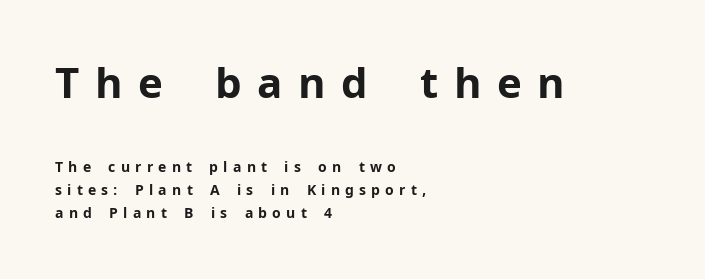
Q: Is the text bold? A: Yes.
Q: Is the text italic (slanted)? A: No, it is upright.
Q: Is the typeface a serif or a sans-serif typeface? A: Sans-serif.
Q: Is the text underlined? A: No.
Q: How is the paragraph aligned? A: Left-aligned.
Q: Is the spacing between letters normal or unusually wide? A: Unusually wide.
Q: Is the spacing between lines tight, normal or loose? A: Normal.
Q: Which block of text is set in a larger size, the first (top) or the second (bottom)? A: The first (top) one.
Q: Width (condensed, normal, or wide)? A: Normal.
Q: Stroke contrast? A: Low.
Q: x-height? A: Medium.
Q: Monospaced? A: No.
